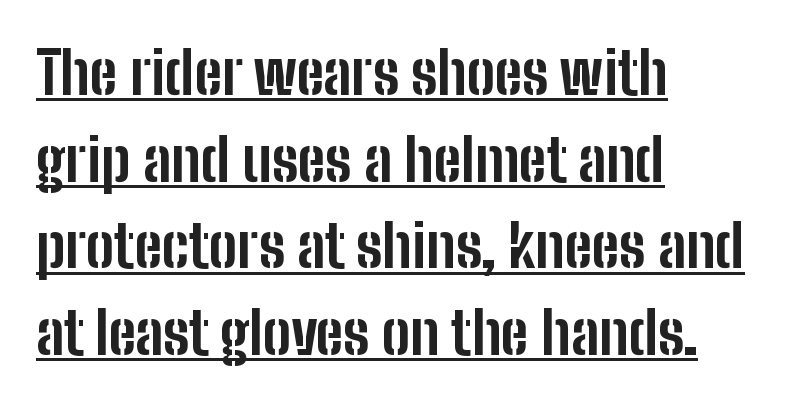
{"serif": "no", "italic": "no", "bold": "yes", "weight": "bold", "width": "condensed", "stroke_contrast": "low", "x_height": "medium", "monospaced": "no", "underline": "yes", "align": "left", "line_spacing": "normal", "line_spacing_ratio": 1.47, "letter_spacing": "normal", "letter_spacing_em": 0.0, "glyph_px": 59}
